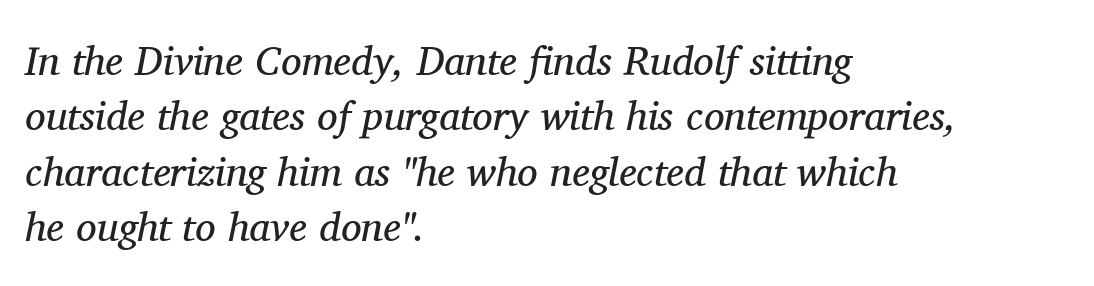
Q: Is the text bold? A: No.
Q: Is the text italic (slanted)? A: Yes, it leans right by about 11 degrees.
Q: Is the typeface a serif or a sans-serif typeface? A: Serif.
Q: Is the text underlined? A: No.
Q: How is the paragraph aligned? A: Left-aligned.
Q: Is the spacing between letters normal or unusually wide? A: Normal.
Q: Is the spacing between lines tight, normal or loose? A: Normal.
Q: Width (condensed, normal, or wide)? A: Normal.
Q: Stroke contrast? A: Medium.
Q: x-height? A: Medium.
Q: Monospaced? A: No.
